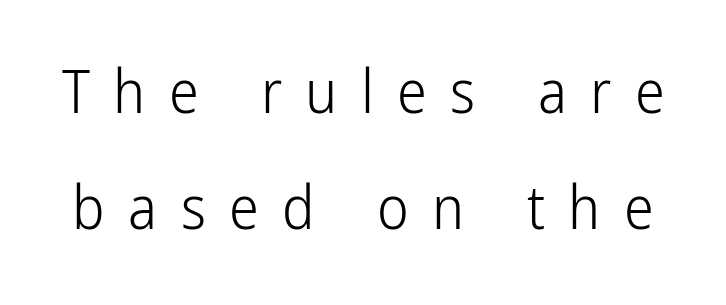
{"serif": "no", "italic": "no", "bold": "no", "weight": "light", "width": "condensed", "stroke_contrast": "low", "x_height": "medium", "monospaced": "no", "underline": "no", "line_spacing": "loose", "line_spacing_ratio": 1.94, "letter_spacing": "wide", "letter_spacing_em": 0.39, "glyph_px": 60}
